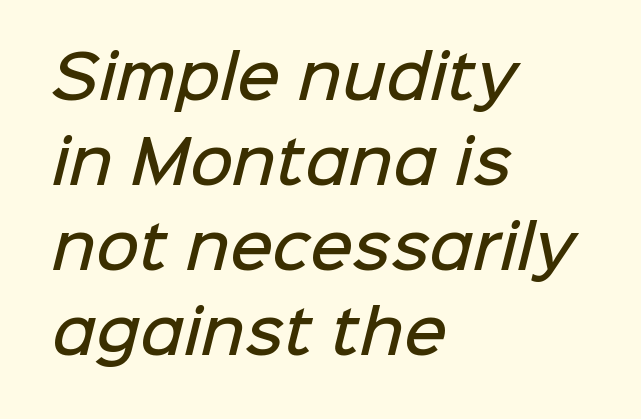
Q: Is the text bold? A: Semi-bold.
Q: Is the typeface a serif or a sans-serif typeface? A: Sans-serif.
Q: Is the text underlined? A: No.
Q: How is the paragraph aligned? A: Left-aligned.
Q: Is the spacing between letters normal or unusually wide? A: Normal.
Q: Is the spacing between lines tight, normal or loose? A: Normal.
Q: Width (condensed, normal, or wide)? A: Normal.
Q: Stroke contrast? A: Low.
Q: x-height? A: Medium.
Q: Monospaced? A: No.
